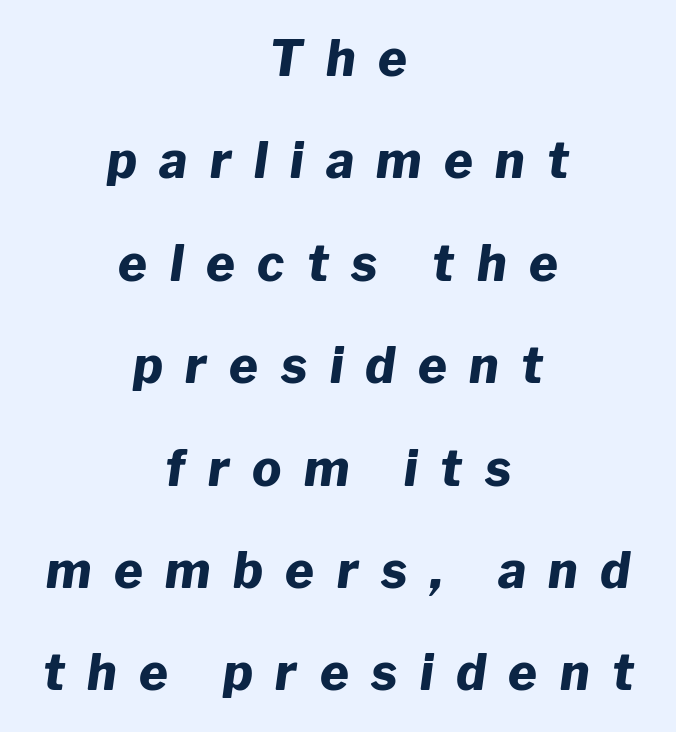
{"italic": "yes", "lean": "right", "slant_degrees": 8, "bold": "yes", "weight": "heavy", "width": "normal", "stroke_contrast": "low", "x_height": "medium", "monospaced": "no", "underline": "no", "align": "center", "line_spacing": "loose", "line_spacing_ratio": 2.09, "letter_spacing": "wide", "letter_spacing_em": 0.46, "glyph_px": 49}
